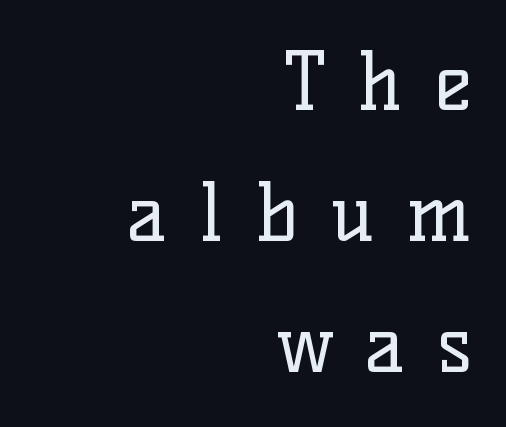
The passage shown is typed in a proportional face where columns would drift. Posture: vertical. No chunkiness to these letters — they're not bold. Short and long lines alike share a common ending point at right.
